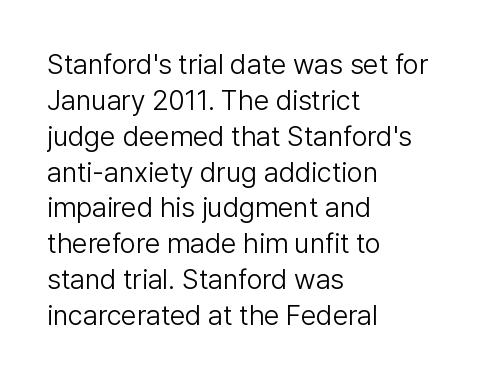
The image shows 28 px light sans-serif type, upright; set left-aligned, normal line spacing (1.28x), normal letter spacing, not underlined; low stroke contrast and a medium x-height.
